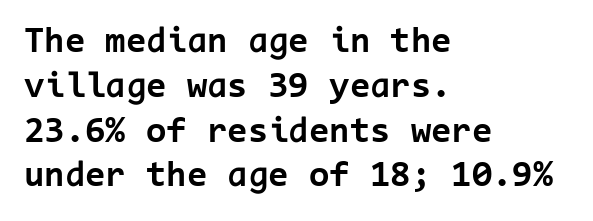
{"serif": "no", "italic": "no", "bold": "yes", "weight": "bold", "width": "normal", "stroke_contrast": "low", "x_height": "medium", "monospaced": "yes", "underline": "no", "align": "left", "line_spacing_ratio": 1.21, "letter_spacing": "normal", "letter_spacing_em": 0.0, "glyph_px": 37}
